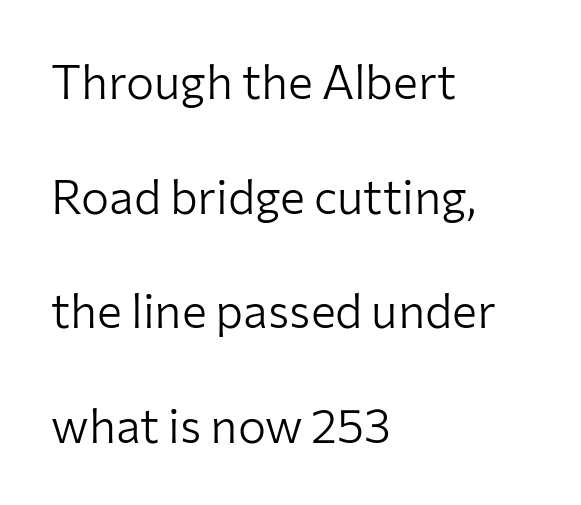
{"serif": "no", "italic": "no", "bold": "no", "weight": "light", "width": "normal", "stroke_contrast": "low", "x_height": "medium", "monospaced": "no", "underline": "no", "align": "left", "line_spacing": "loose", "line_spacing_ratio": 2.44, "letter_spacing": "normal", "letter_spacing_em": 0.0, "glyph_px": 47}
